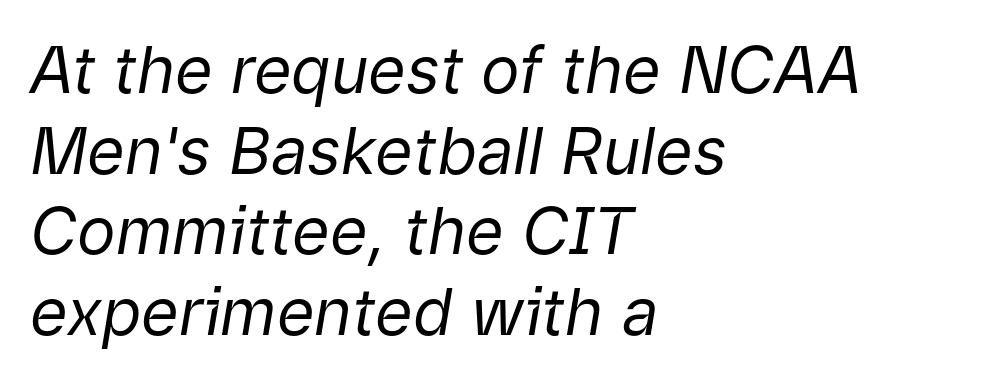
The image shows 65 px regular-weight type, italic (leaning right); set left-aligned, line spacing 1.24x, normal letter spacing, not underlined; low stroke contrast and a medium x-height.
